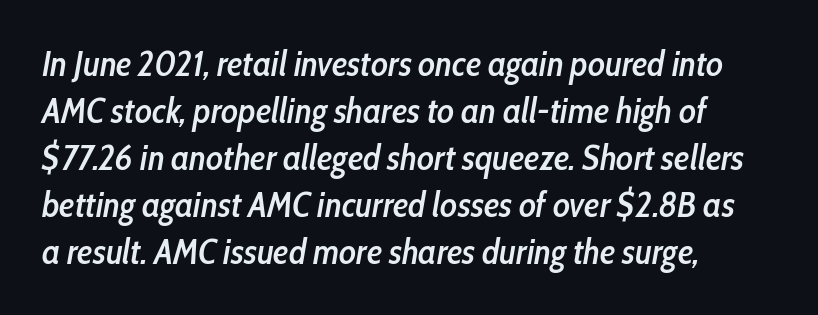
The image shows 35 px semibold, condensed type, italic (leaning right); set left-aligned, normal line spacing (1.34x), normal letter spacing, not underlined; low stroke contrast and a medium x-height.
